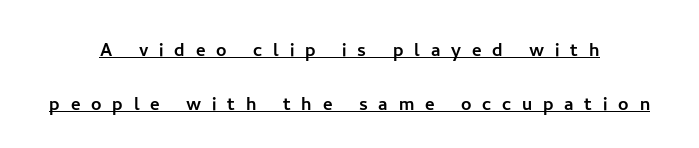
{"italic": "no", "underline": "yes", "line_spacing": "loose", "line_spacing_ratio": 2.33, "letter_spacing": "wide", "letter_spacing_em": 0.47, "glyph_px": 23}
